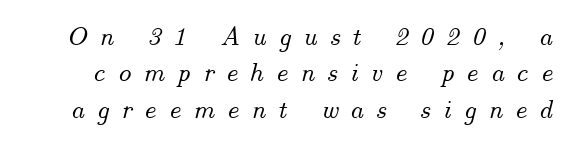
Q: Is the text italic (slanted)? A: Yes, it leans right by about 14 degrees.
Q: Is the text underlined? A: No.
Q: Is the spacing between letters normal or unusually wide? A: Unusually wide.
Q: Is the spacing between lines tight, normal or loose? A: Normal.
